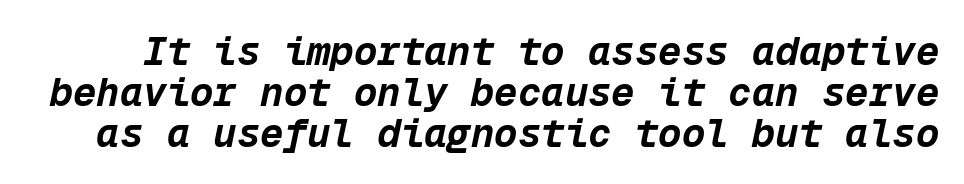
{"italic": "yes", "lean": "right", "slant_degrees": 12, "bold": "yes", "weight": "bold", "width": "normal", "stroke_contrast": "low", "x_height": "medium", "monospaced": "yes", "underline": "no", "line_spacing": "tight", "line_spacing_ratio": 1.05, "letter_spacing": "normal", "letter_spacing_em": 0.0, "glyph_px": 39}
